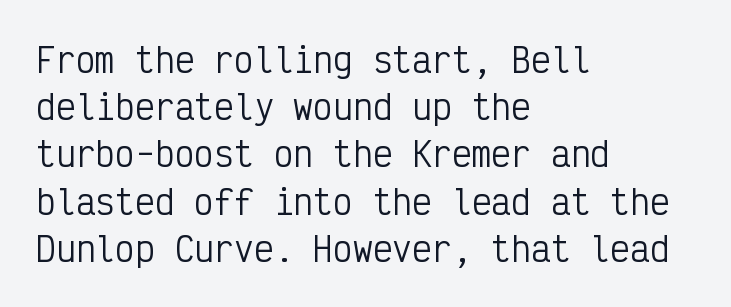
{"serif": "no", "italic": "no", "bold": "no", "weight": "regular", "width": "condensed", "stroke_contrast": "low", "x_height": "medium", "monospaced": "yes", "underline": "no", "align": "left", "line_spacing": "normal", "line_spacing_ratio": 1.43, "letter_spacing": "normal", "letter_spacing_em": 0.0, "glyph_px": 33}
